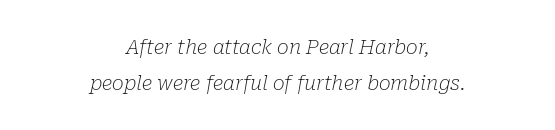
The image shows 20 px text type, italic (leaning right); set centered, line spacing 1.78x, normal letter spacing, not underlined.
